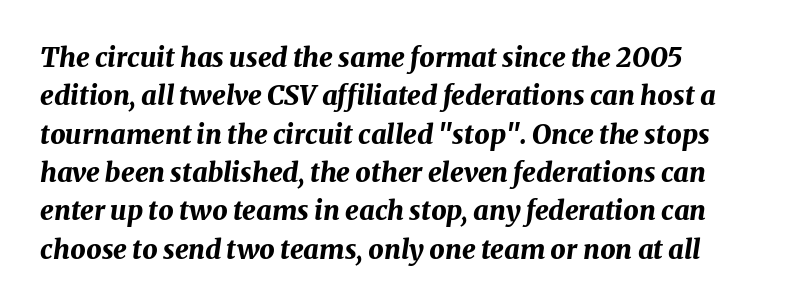
{"italic": "yes", "lean": "right", "slant_degrees": 8, "bold": "yes", "underline": "no", "align": "left", "line_spacing": "normal", "line_spacing_ratio": 1.42, "letter_spacing": "normal", "letter_spacing_em": 0.0, "glyph_px": 27}
